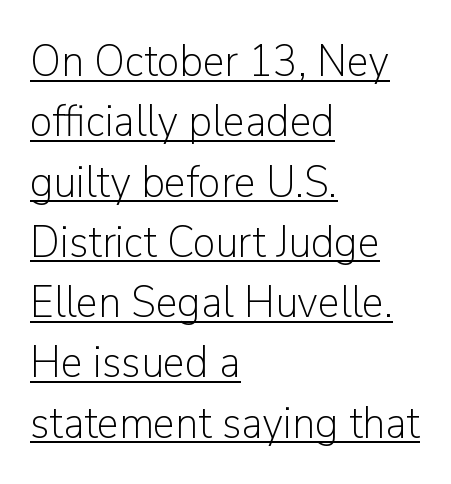
The image shows 45 px light sans-serif type, upright; set left-aligned, normal line spacing (1.34x), normal letter spacing, underlined; low stroke contrast and a medium x-height.
